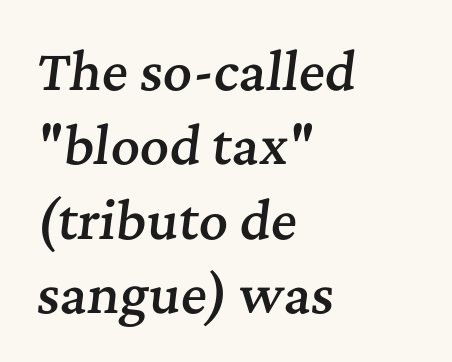
Q: Is the text bold? A: Semi-bold.
Q: Is the text italic (slanted)? A: Yes, it leans right by about 7 degrees.
Q: Is the typeface a serif or a sans-serif typeface? A: Serif.
Q: Is the text underlined? A: No.
Q: How is the paragraph aligned? A: Left-aligned.
Q: Is the spacing between letters normal or unusually wide? A: Normal.
Q: Is the spacing between lines tight, normal or loose? A: Normal.
Q: Width (condensed, normal, or wide)? A: Normal.
Q: Stroke contrast? A: Medium.
Q: x-height? A: Medium.
Q: Monospaced? A: No.
